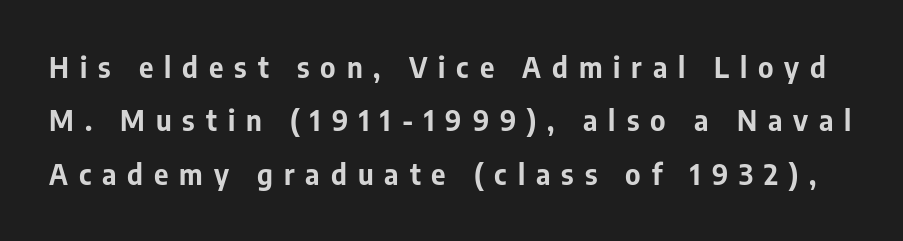
Q: Is the text bold? A: Yes.
Q: Is the text italic (slanted)? A: No, it is upright.
Q: Is the typeface a serif or a sans-serif typeface? A: Sans-serif.
Q: Is the text underlined? A: No.
Q: Is the spacing between letters normal or unusually wide? A: Unusually wide.
Q: Is the spacing between lines tight, normal or loose? A: Loose.
Q: Width (condensed, normal, or wide)? A: Normal.
Q: Stroke contrast? A: Low.
Q: x-height? A: Medium.
Q: Monospaced? A: No.
